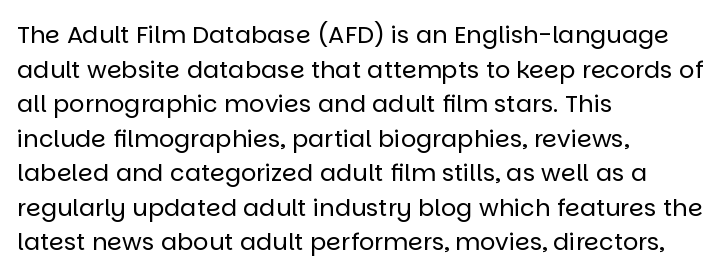
The image shows 24 px text type, upright; set left-aligned, normal line spacing (1.44x), normal letter spacing, not underlined.
